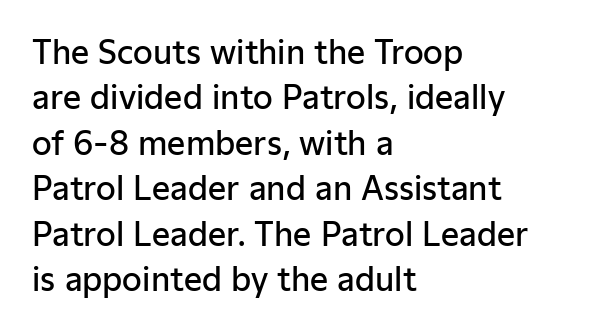
The space between consecutive lines is moderate. A typesetter would call this proportional, since set widths differ per character. I'd call this a sans setting — the letters go barefoot. Is the type bold? Partly — it's a semibold, heavier than regular but not fully bold. The passage is arranged the way most books set body copy — flush left.
